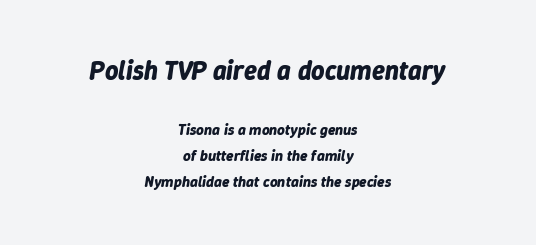
{"italic": "yes", "lean": "right", "slant_degrees": 9, "bold": "yes", "underline": "no", "align": "center", "line_spacing_ratio": 1.76, "letter_spacing": "normal", "letter_spacing_em": 0.0, "larger_block": "first", "size_ratio": 1.73, "glyph_px": 26}
